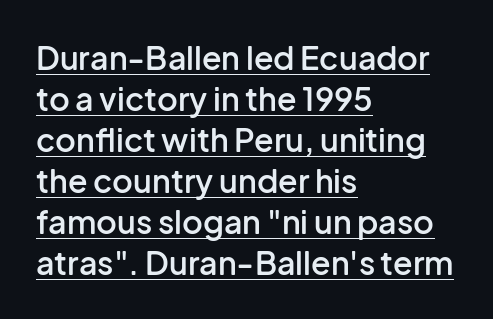
{"serif": "no", "italic": "no", "bold": "semi", "weight": "semibold", "width": "normal", "stroke_contrast": "low", "x_height": "medium", "monospaced": "no", "underline": "yes", "align": "left", "line_spacing": "normal", "line_spacing_ratio": 1.28, "letter_spacing": "normal", "letter_spacing_em": 0.0, "glyph_px": 32}
